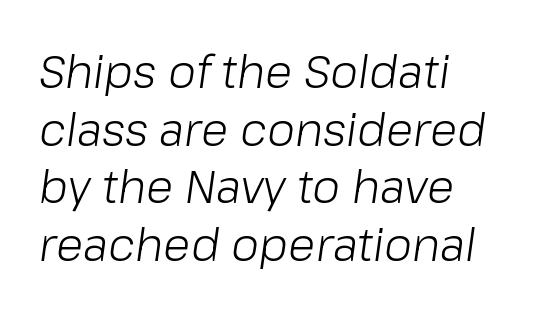
The image shows 45 px light type, italic (leaning right); set left-aligned, normal line spacing (1.28x), normal letter spacing, not underlined; low stroke contrast and a medium x-height.
